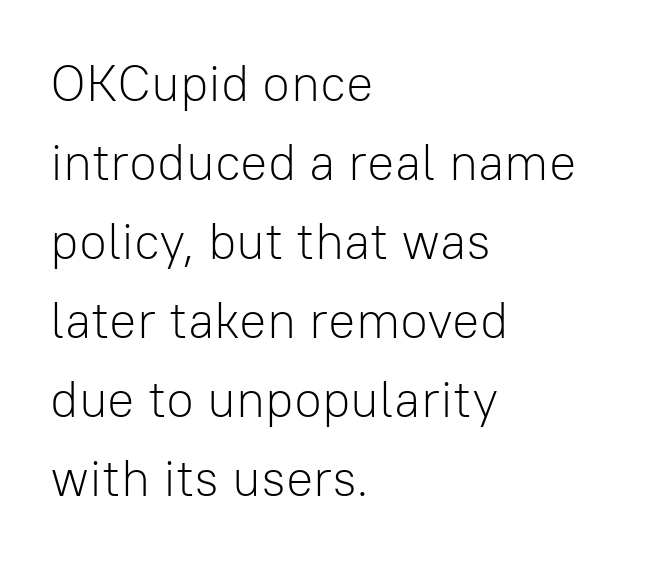
Q: Is the text bold? A: No.
Q: Is the text italic (slanted)? A: No, it is upright.
Q: Is the typeface a serif or a sans-serif typeface? A: Sans-serif.
Q: Is the text underlined? A: No.
Q: How is the paragraph aligned? A: Left-aligned.
Q: Is the spacing between letters normal or unusually wide? A: Normal.
Q: Is the spacing between lines tight, normal or loose? A: Normal.
Q: Width (condensed, normal, or wide)? A: Normal.
Q: Stroke contrast? A: Low.
Q: x-height? A: Medium.
Q: Monospaced? A: No.
